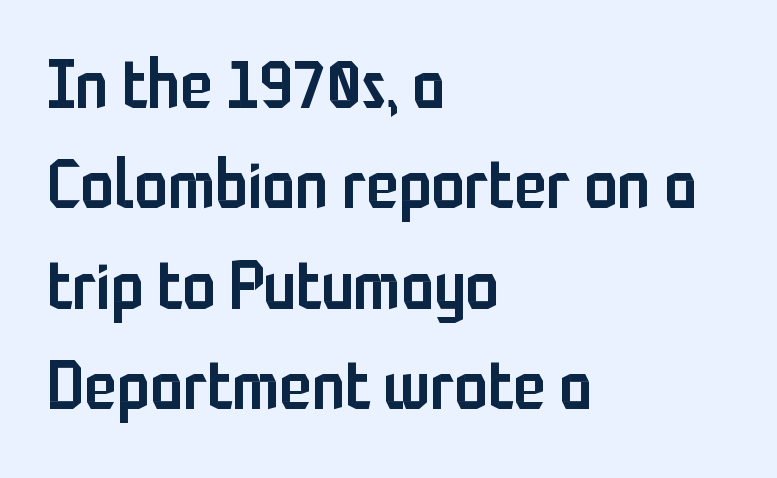
{"serif": "no", "italic": "no", "bold": "semi", "weight": "semibold", "width": "condensed", "stroke_contrast": "low", "x_height": "medium", "monospaced": "no", "underline": "no", "align": "left", "line_spacing": "normal", "line_spacing_ratio": 1.5, "letter_spacing": "normal", "letter_spacing_em": 0.0, "glyph_px": 67}
